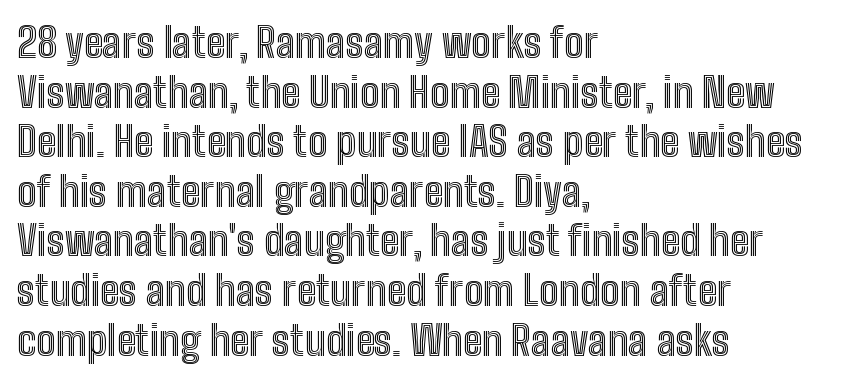
{"italic": "no", "width": "condensed", "x_height": "medium", "monospaced": "no", "underline": "no", "align": "left", "line_spacing_ratio": 1.21, "letter_spacing": "normal", "letter_spacing_em": 0.0, "glyph_px": 41}
